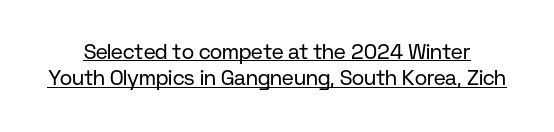
{"italic": "no", "bold": "no", "underline": "yes", "line_spacing": "normal", "line_spacing_ratio": 1.26, "letter_spacing": "normal", "letter_spacing_em": 0.0, "glyph_px": 21}
